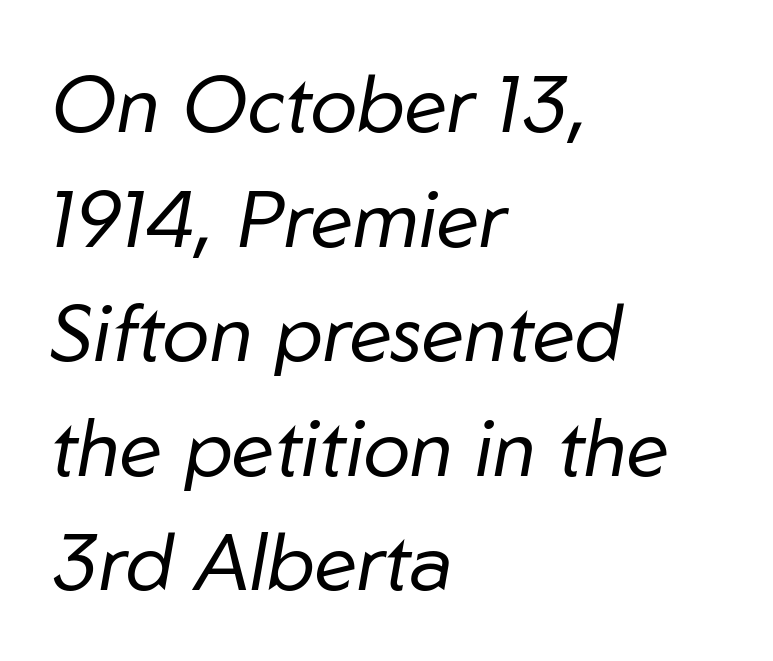
The image shows 79 px regular-weight type, italic (leaning right); set left-aligned, normal line spacing (1.45x), normal letter spacing, not underlined; low stroke contrast and a medium x-height.
